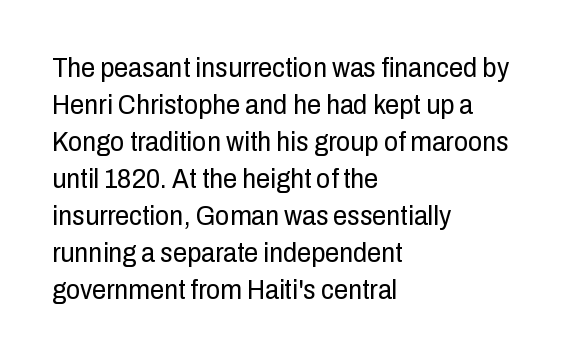
Q: Is the text bold? A: No.
Q: Is the text italic (slanted)? A: No, it is upright.
Q: Is the typeface a serif or a sans-serif typeface? A: Sans-serif.
Q: Is the text underlined? A: No.
Q: How is the paragraph aligned? A: Left-aligned.
Q: Is the spacing between letters normal or unusually wide? A: Normal.
Q: Is the spacing between lines tight, normal or loose? A: Normal.
Q: Width (condensed, normal, or wide)? A: Condensed.
Q: Stroke contrast? A: Low.
Q: x-height? A: Medium.
Q: Monospaced? A: No.
